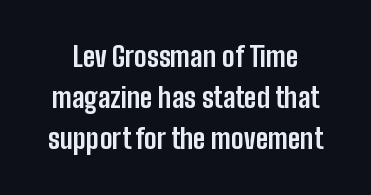
Q: Is the text bold? A: Yes.
Q: Is the text italic (slanted)? A: No, it is upright.
Q: Is the text underlined? A: No.
Q: Is the spacing between letters normal or unusually wide? A: Normal.
Q: Is the spacing between lines tight, normal or loose? A: Normal.
